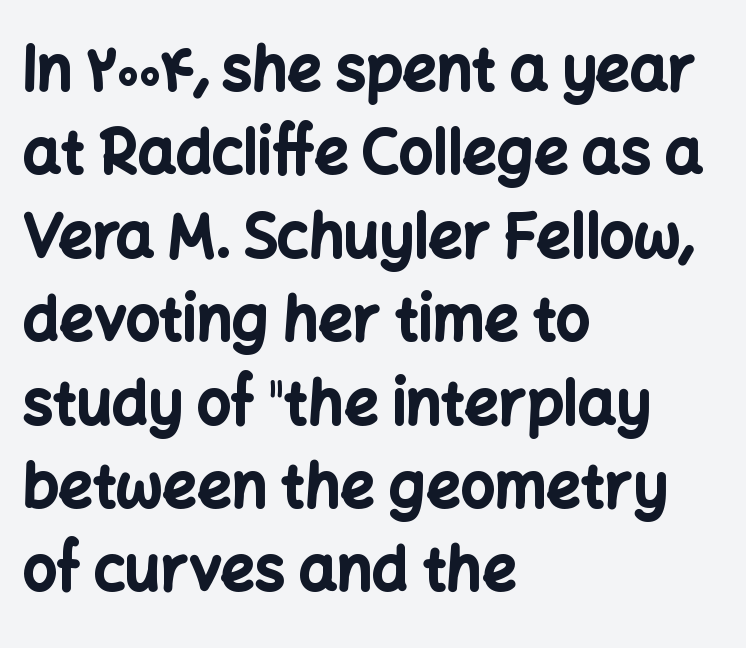
Q: Is the text bold? A: Yes.
Q: Is the text italic (slanted)? A: No, it is upright.
Q: Is the typeface a serif or a sans-serif typeface? A: Sans-serif.
Q: Is the text underlined? A: No.
Q: How is the paragraph aligned? A: Left-aligned.
Q: Is the spacing between letters normal or unusually wide? A: Normal.
Q: Is the spacing between lines tight, normal or loose? A: Normal.
Q: Width (condensed, normal, or wide)? A: Normal.
Q: Stroke contrast? A: Low.
Q: x-height? A: Medium.
Q: Monospaced? A: No.
